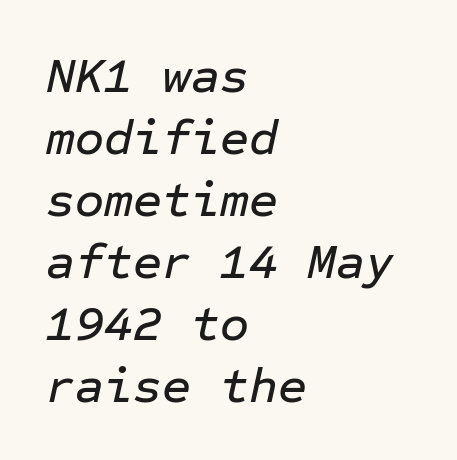
Q: Is the text italic (slanted)? A: Yes, it leans right by about 12 degrees.
Q: Is the text underlined? A: No.
Q: How is the paragraph aligned? A: Left-aligned.
Q: Is the spacing between letters normal or unusually wide? A: Normal.
Q: Width (condensed, normal, or wide)? A: Normal.
Q: Stroke contrast? A: Low.
Q: x-height? A: Medium.
Q: Monospaced? A: Yes.
